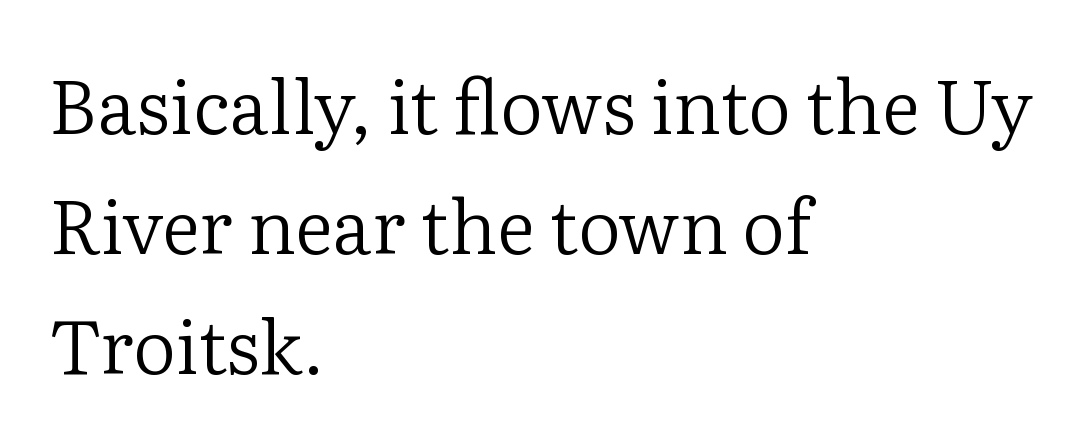
Q: Is the text bold? A: No.
Q: Is the text italic (slanted)? A: No, it is upright.
Q: Is the typeface a serif or a sans-serif typeface? A: Serif.
Q: Is the text underlined? A: No.
Q: How is the paragraph aligned? A: Left-aligned.
Q: Is the spacing between letters normal or unusually wide? A: Normal.
Q: Is the spacing between lines tight, normal or loose? A: Normal.
Q: Width (condensed, normal, or wide)? A: Normal.
Q: Stroke contrast? A: Low.
Q: x-height? A: Medium.
Q: Monospaced? A: No.
